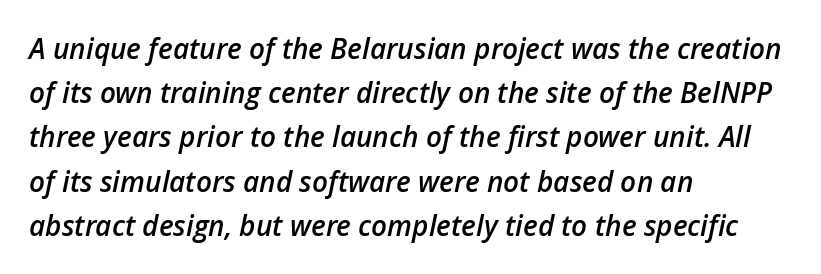
Q: Is the text bold? A: Semi-bold.
Q: Is the text italic (slanted)? A: Yes, it leans right by about 12 degrees.
Q: Is the text underlined? A: No.
Q: How is the paragraph aligned? A: Left-aligned.
Q: Is the spacing between letters normal or unusually wide? A: Normal.
Q: Is the spacing between lines tight, normal or loose? A: Normal.
Q: Width (condensed, normal, or wide)? A: Normal.
Q: Stroke contrast? A: Low.
Q: x-height? A: Medium.
Q: Monospaced? A: No.
